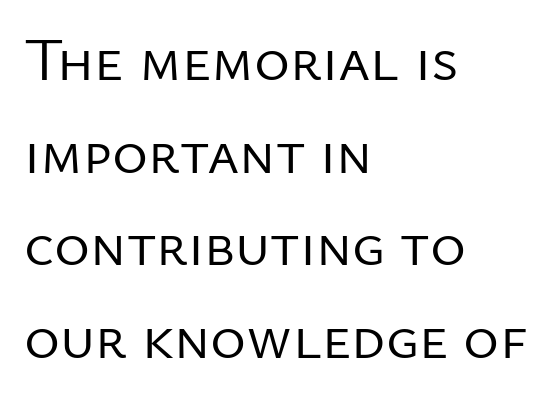
The image shows 61 px regular-weight sans-serif type, upright; set left-aligned, normal line spacing (1.52x), normal letter spacing, not underlined; low stroke contrast and a medium x-height.
